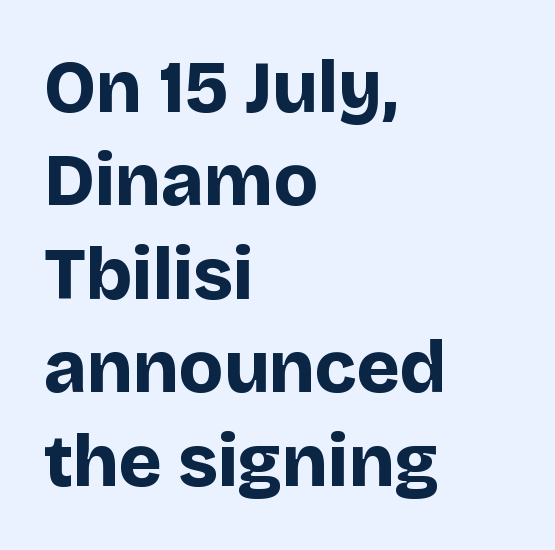
Q: Is the text bold? A: Yes.
Q: Is the text italic (slanted)? A: No, it is upright.
Q: Is the typeface a serif or a sans-serif typeface? A: Sans-serif.
Q: Is the text underlined? A: No.
Q: How is the paragraph aligned? A: Left-aligned.
Q: Is the spacing between letters normal or unusually wide? A: Normal.
Q: Is the spacing between lines tight, normal or loose? A: Normal.
Q: Width (condensed, normal, or wide)? A: Normal.
Q: Stroke contrast? A: Low.
Q: x-height? A: Large.
Q: Monospaced? A: No.
